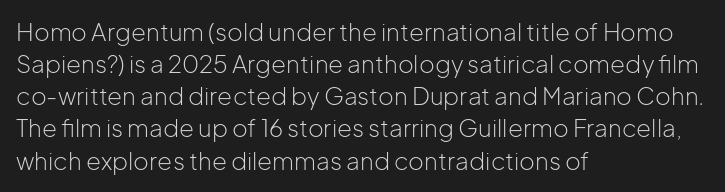
Q: Is the text bold? A: No.
Q: Is the text italic (slanted)? A: No, it is upright.
Q: Is the text underlined? A: No.
Q: How is the paragraph aligned? A: Left-aligned.
Q: Is the spacing between letters normal or unusually wide? A: Normal.
Q: Is the spacing between lines tight, normal or loose? A: Normal.
